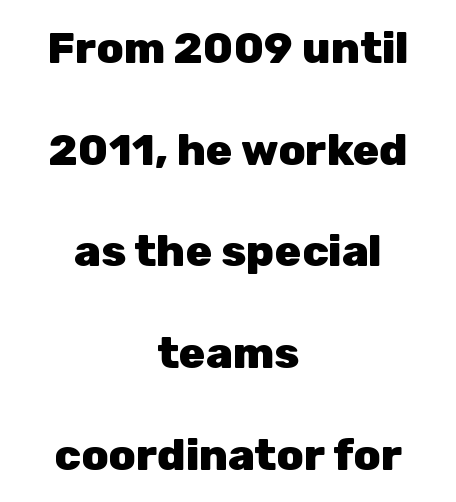
The type family on display is of the sans-serif kind. The space between consecutive lines is lavish. A clean baseline with only descenders dipping below it. These words are printed bold, with thick strokes throughout.
